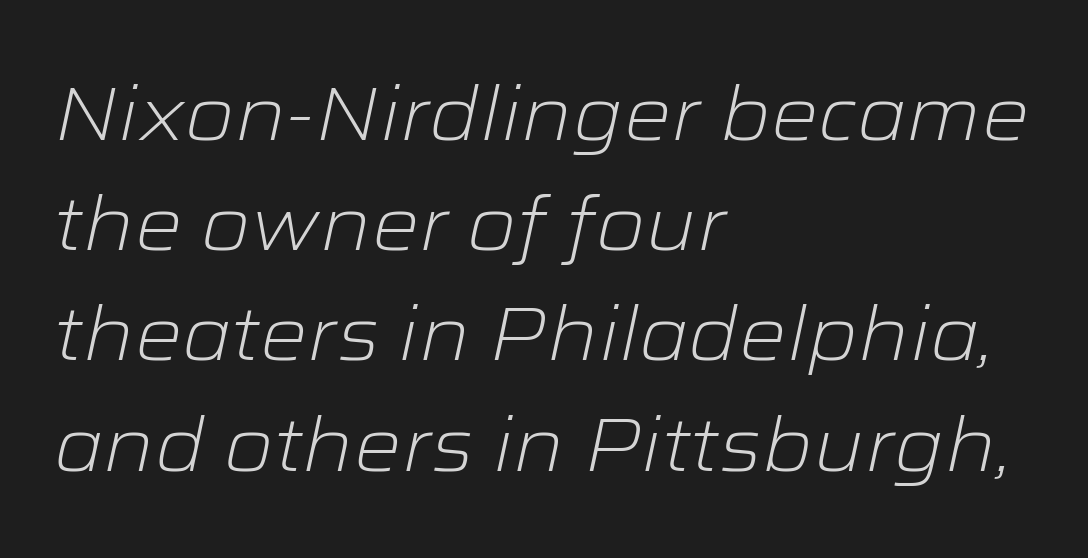
Q: Is the text bold? A: No.
Q: Is the text italic (slanted)? A: Yes, it leans right by about 12 degrees.
Q: Is the text underlined? A: No.
Q: How is the paragraph aligned? A: Left-aligned.
Q: Is the spacing between letters normal or unusually wide? A: Normal.
Q: Is the spacing between lines tight, normal or loose? A: Normal.
Q: Width (condensed, normal, or wide)? A: Wide.
Q: Stroke contrast? A: Low.
Q: x-height? A: Medium.
Q: Monospaced? A: No.
